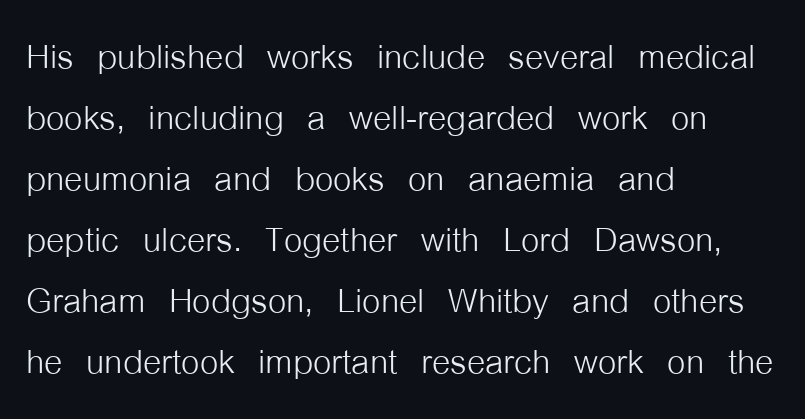
Q: Is the text bold? A: No.
Q: Is the text italic (slanted)? A: No, it is upright.
Q: Is the typeface a serif or a sans-serif typeface? A: Sans-serif.
Q: Is the text underlined? A: No.
Q: How is the paragraph aligned? A: Left-aligned.
Q: Is the spacing between letters normal or unusually wide? A: Normal.
Q: Is the spacing between lines tight, normal or loose? A: Normal.
Q: Width (condensed, normal, or wide)? A: Condensed.
Q: Stroke contrast? A: Low.
Q: x-height? A: Medium.
Q: Monospaced? A: No.
